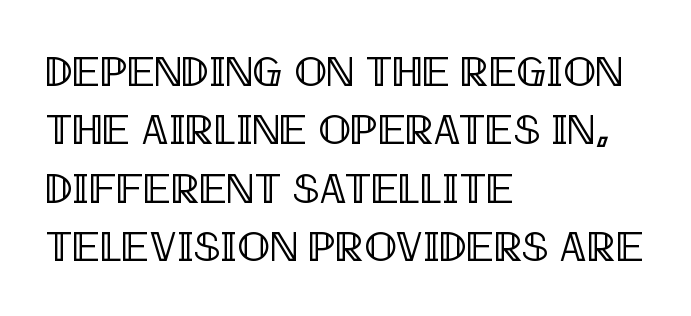
A roman cut, with each character standing at attention. The glyphs are unaccompanied by any horizontal stroke below them. Glyph-to-glyph distance matches everyday printed text. The rows are spaced the way most documents space them. This sample has the flowing, uneven cadence of proportional lettering.
